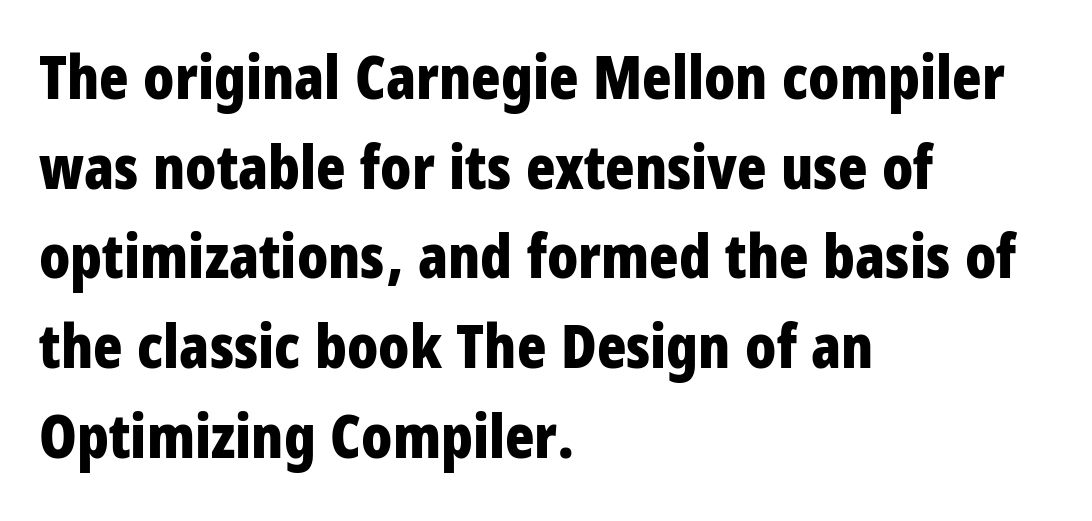
The image shows 61 px bold, condensed sans-serif type, upright; set left-aligned, normal line spacing (1.47x), normal letter spacing, not underlined; low stroke contrast and a large x-height.
